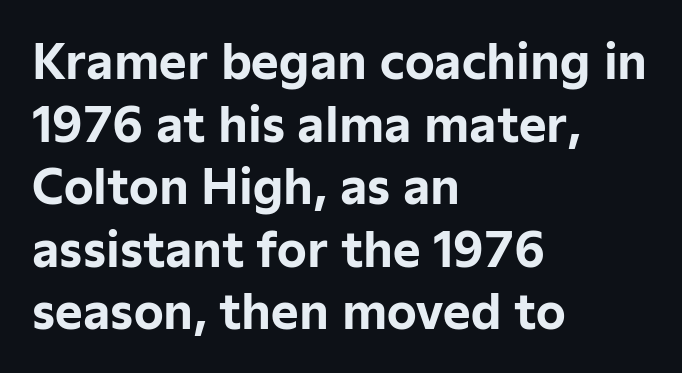
Looks like regular typesetting: each glyph gets only the width it needs. Do the letters lean? They stand straight. The type is set solid horizontally, with unmodified tracking. Chunky letters — that's bold for sure.
